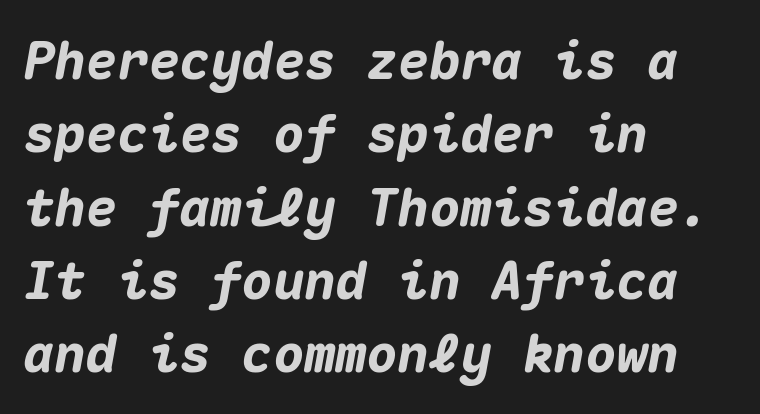
{"italic": "yes", "lean": "right", "slant_degrees": 10, "bold": "yes", "weight": "heavy", "width": "normal", "stroke_contrast": "medium", "x_height": "medium", "monospaced": "yes", "underline": "no", "align": "left", "line_spacing": "normal", "line_spacing_ratio": 1.41, "letter_spacing": "normal", "letter_spacing_em": 0.0, "glyph_px": 52}
